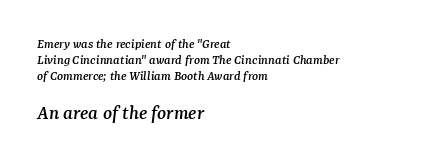
{"italic": "yes", "lean": "right", "slant_degrees": 7, "underline": "no", "align": "left", "line_spacing_ratio": 1.16, "letter_spacing": "normal", "letter_spacing_em": 0.0, "larger_block": "second", "size_ratio": 1.5, "glyph_px": 21}
